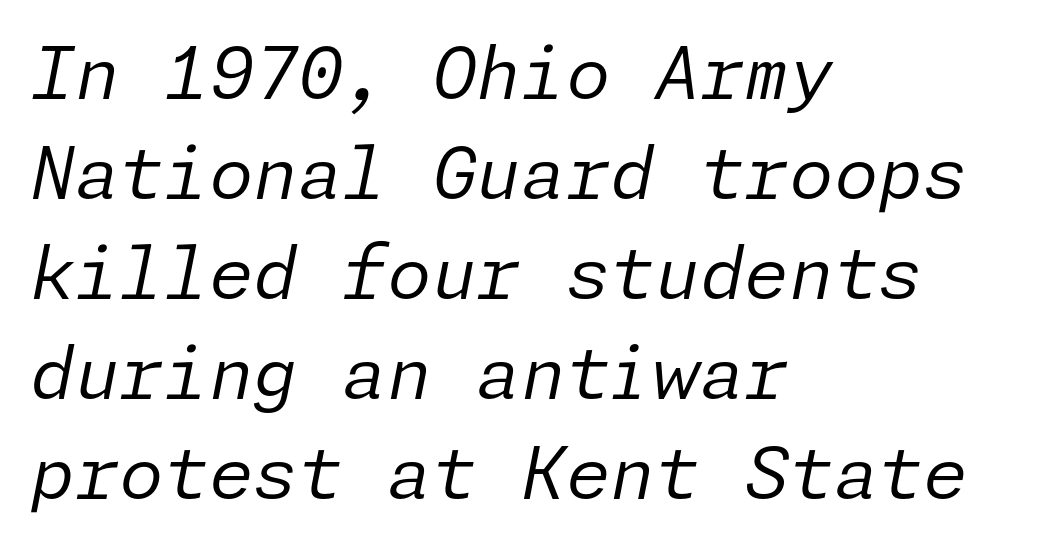
Whoever set this chose a conventional vertical rhythm. Notice how the passage keeps a crisp vertical edge on the left only. The lettering tilts uniformly, giving the passage an italic look. Spacing between characters is what you'd get straight out of the box.
